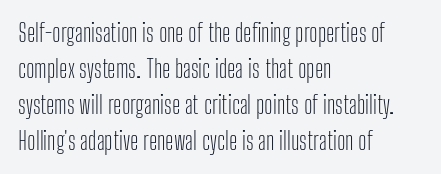
There is no visible air inserted between adjacent glyphs. The rendering anchors every line to the left-hand side. Counters stay open thanks to moderate or lighter strokes. Is there much room between lines? A standard amount, neither cramped nor airy. Type without underlining.
